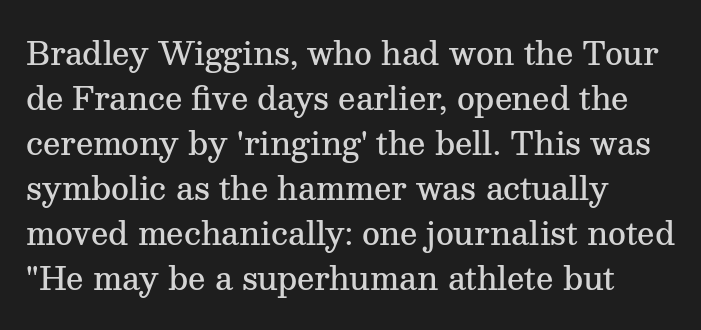
Default kerning and tracking; the words read as compact shapes. You could not count columns in this text — the font is proportionally spaced. Tall strokes in this sample are plumb rather than angled. This rendering uses left alignment, leaving the right contour irregular.
